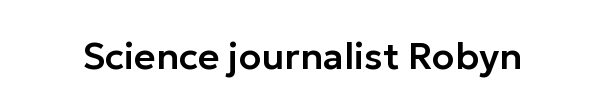
The image shows 37 px sans-serif type, upright; set normal letter spacing, not underlined; low stroke contrast and a medium x-height.
